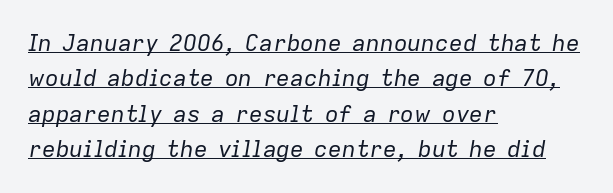
The image shows 23 px text type, italic (leaning right); set left-aligned, normal line spacing (1.54x), normal letter spacing, underlined.
